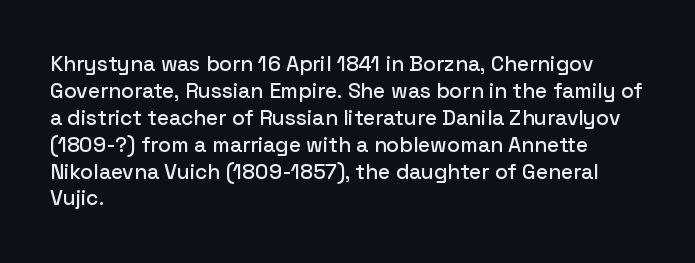
{"italic": "no", "underline": "no", "align": "left", "line_spacing": "normal", "line_spacing_ratio": 1.28, "letter_spacing": "normal", "letter_spacing_em": 0.0, "glyph_px": 21}
